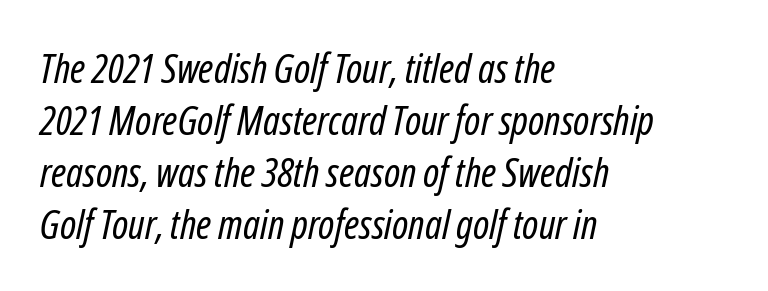
Q: Is the text bold? A: No.
Q: Is the text italic (slanted)? A: Yes, it leans right by about 12 degrees.
Q: Is the text underlined? A: No.
Q: How is the paragraph aligned? A: Left-aligned.
Q: Is the spacing between letters normal or unusually wide? A: Normal.
Q: Is the spacing between lines tight, normal or loose? A: Normal.
Q: Width (condensed, normal, or wide)? A: Condensed.
Q: Stroke contrast? A: Low.
Q: x-height? A: Medium.
Q: Monospaced? A: No.
